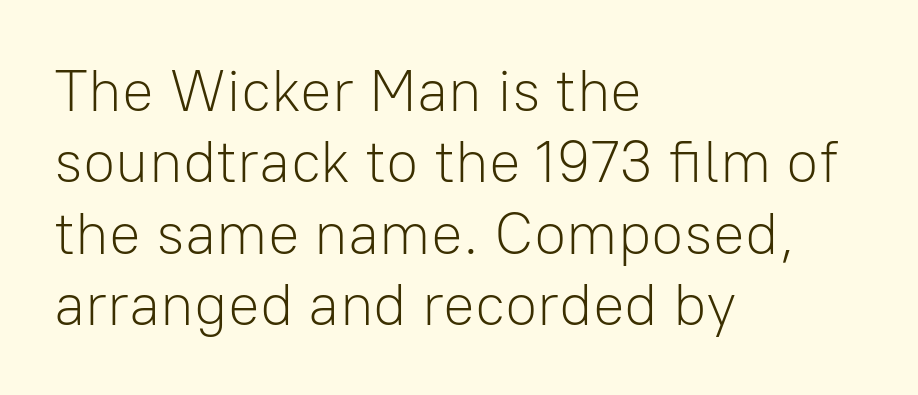
Letters rest on an invisible, unmarked baseline. The passage shown has conventional tracking throughout. Proportional: the letters do not fall into vertical columns. The letters stand straight up with perfectly vertical stems.
